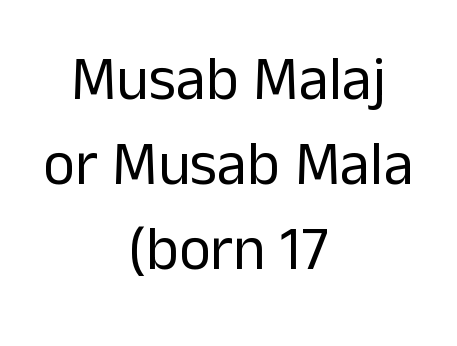
The image shows 61 px regular-weight sans-serif type, upright; set centered, normal line spacing (1.39x), normal letter spacing, not underlined; low stroke contrast and a medium x-height.
